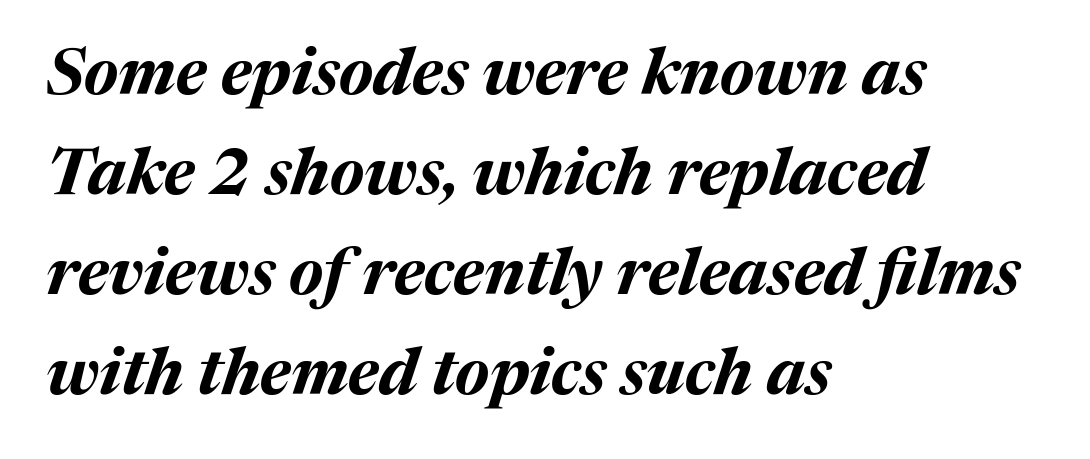
The image shows 65 px bold type, italic (leaning right); set left-aligned, normal line spacing (1.54x), normal letter spacing, not underlined; medium stroke contrast and a medium x-height.
